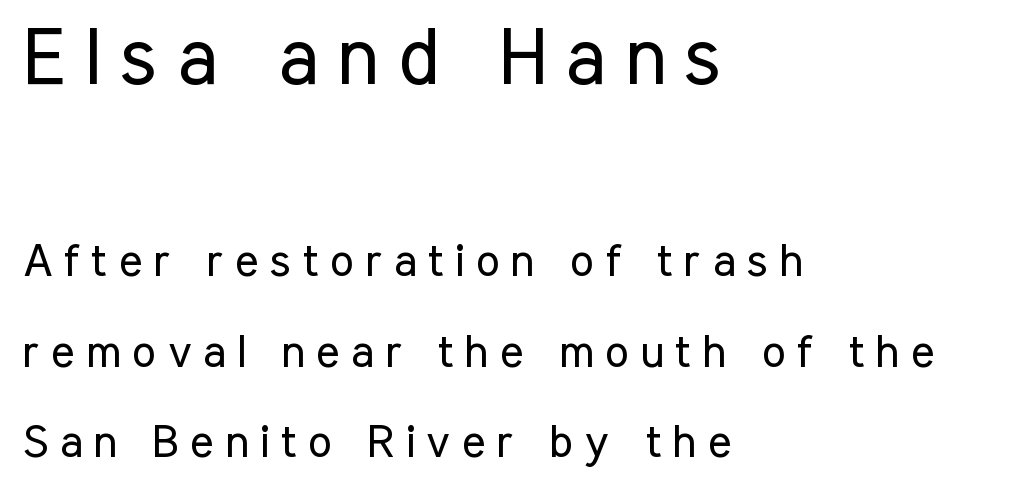
No extra ink here — the face is not bold. The passage shown is typeset with a sans-serif family. Characters follow at a spacing far wider than the type designer built in. Posture: vertical. A student would call this left alignment; a typographer would say flush left, rag right. Horizontal bands of white between lines are thick stripes.
